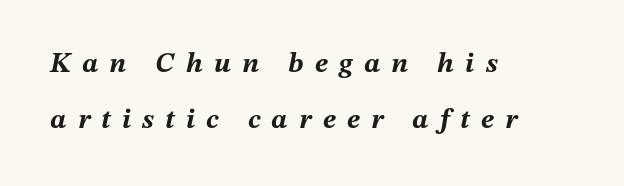
Q: Is the text bold? A: Yes.
Q: Is the text italic (slanted)? A: Yes, it leans right by about 12 degrees.
Q: Is the text underlined? A: No.
Q: How is the paragraph aligned? A: Left-aligned.
Q: Is the spacing between letters normal or unusually wide? A: Unusually wide.
Q: Is the spacing between lines tight, normal or loose? A: Loose.
Q: Width (condensed, normal, or wide)? A: Normal.
Q: Stroke contrast? A: Medium.
Q: x-height? A: Medium.
Q: Monospaced? A: No.
